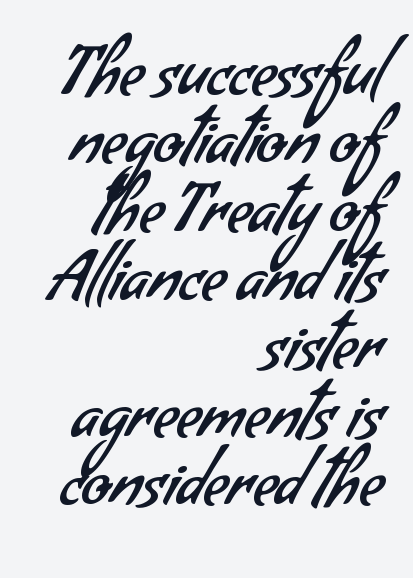
The image shows 67 px regular-weight sans-serif type; set right-aligned, tight line spacing (1.02x), normal letter spacing, not underlined; low stroke contrast and a small x-height.
